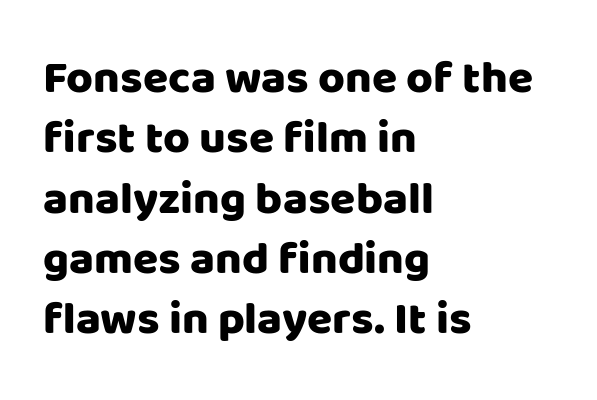
The passage is arranged the way most books set body copy — flush left. A typesetter would call this proportional, since set widths differ per character. Interline gaps are of average width in this sample. When letters stand straight like this, we call the style roman or upright. Descender tails drop into unmarked territory.
